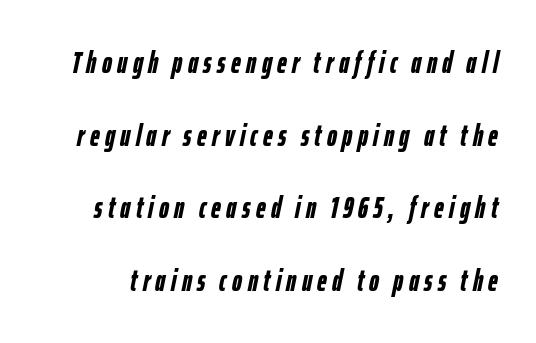
{"italic": "yes", "lean": "right", "slant_degrees": 12, "bold": "yes", "weight": "semibold", "width": "condensed", "stroke_contrast": "low", "x_height": "medium", "monospaced": "no", "underline": "no", "line_spacing": "loose", "line_spacing_ratio": 2.42, "glyph_px": 30}
